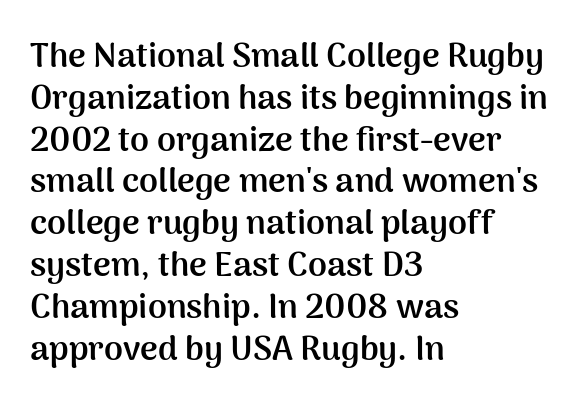
The image shows 34 px semibold sans-serif type, upright; set left-aligned, line spacing 1.23x, normal letter spacing, not underlined; medium stroke contrast and a medium x-height.
